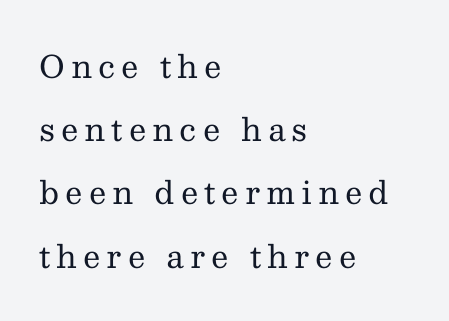
Q: Is the text bold? A: No.
Q: Is the text italic (slanted)? A: No, it is upright.
Q: Is the typeface a serif or a sans-serif typeface? A: Serif.
Q: Is the text underlined? A: No.
Q: How is the paragraph aligned? A: Left-aligned.
Q: Is the spacing between lines tight, normal or loose? A: Loose.
Q: Width (condensed, normal, or wide)? A: Normal.
Q: Stroke contrast? A: Medium.
Q: x-height? A: Medium.
Q: Monospaced? A: No.
